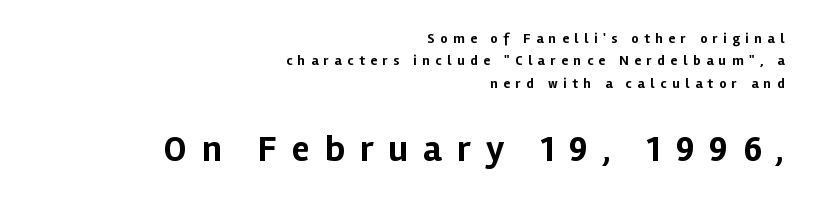
{"serif": "no", "italic": "no", "bold": "yes", "weight": "bold", "width": "normal", "stroke_contrast": "low", "x_height": "medium", "monospaced": "no", "underline": "no", "align": "right", "line_spacing": "normal", "line_spacing_ratio": 1.59, "letter_spacing": "wide", "letter_spacing_em": 0.4, "larger_block": "second", "size_ratio": 2.64, "glyph_px": 37}
